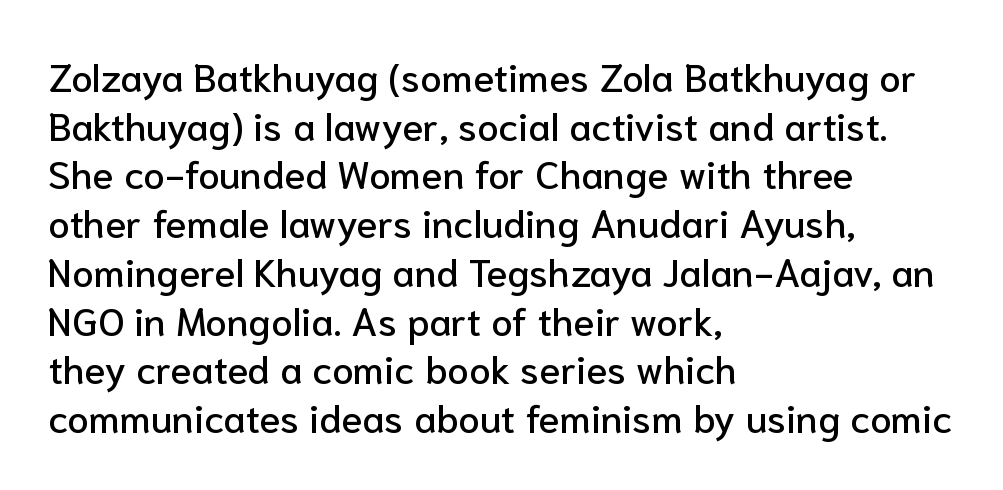
{"serif": "no", "italic": "no", "width": "normal", "stroke_contrast": "low", "x_height": "medium", "monospaced": "no", "underline": "no", "align": "left", "line_spacing": "normal", "line_spacing_ratio": 1.25, "letter_spacing": "normal", "letter_spacing_em": 0.0, "glyph_px": 39}
